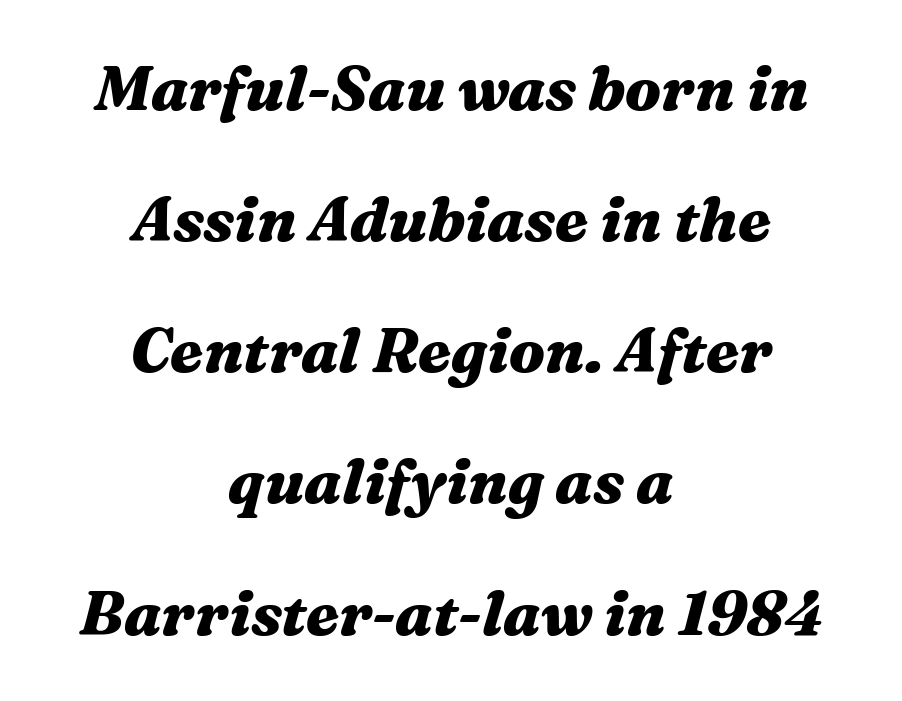
The image shows 61 px heavy, wide type, italic (leaning right); set centered, loose line spacing (2.15x), normal letter spacing, not underlined; medium stroke contrast and a medium x-height.
